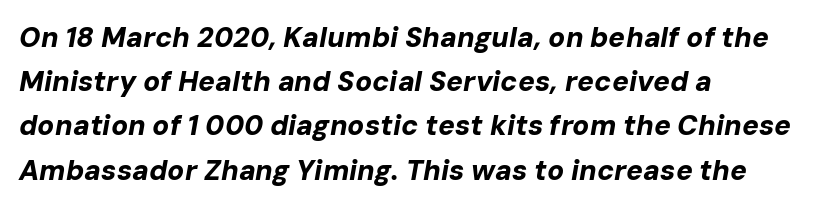
Q: Is the text bold? A: Yes.
Q: Is the text italic (slanted)? A: Yes, it leans right by about 10 degrees.
Q: Is the text underlined? A: No.
Q: How is the paragraph aligned? A: Left-aligned.
Q: Is the spacing between letters normal or unusually wide? A: Normal.
Q: Is the spacing between lines tight, normal or loose? A: Normal.
Q: Width (condensed, normal, or wide)? A: Normal.
Q: Stroke contrast? A: Low.
Q: x-height? A: Medium.
Q: Monospaced? A: No.
